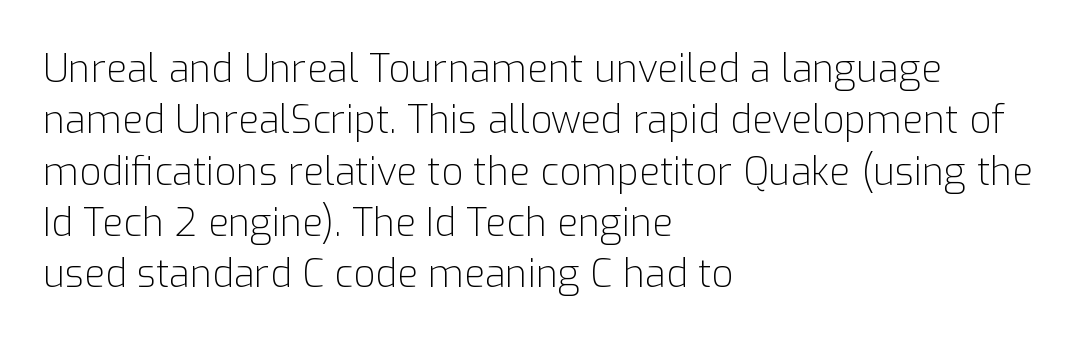
Examine the stroke ends and you'll find no serifs. The typography opts for an upright posture over an oblique one. Stroke mass is kept to a normal reading level or below. Plain, unruled lines of type.
